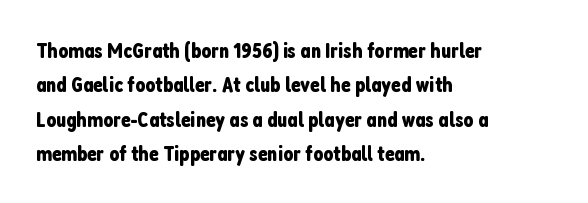
Teacher's note: observe the even left margin — that is flush-left alignment. The passage shown has conventional tracking throughout. It's the straight-up-and-down kind of type. The block of text has a typical density, with ordinary space between rows. The area under the type is left untouched.
